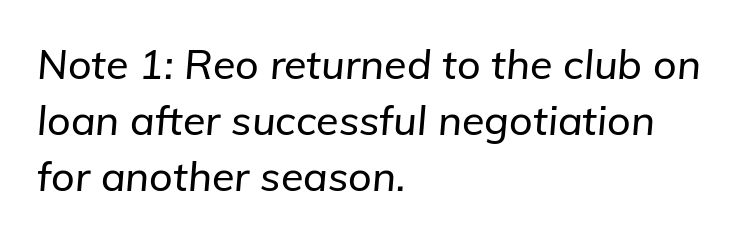
This sample uses plain, unmodified letter spacing. You could not count columns in this text — the font is proportionally spaced. This is oblique type, the kind used for emphasis or titles. Horizontally, the lines are justified to the leading edge only.
